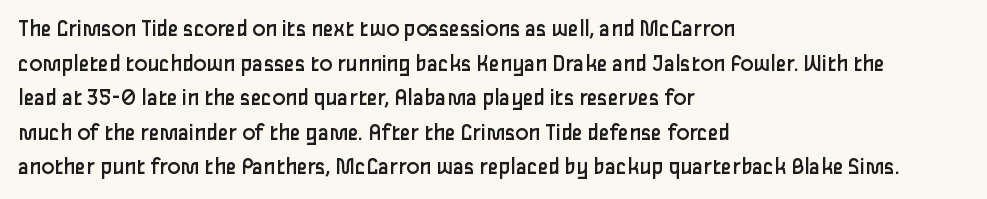
The image shows 24 px text type, upright; set left-aligned, normal line spacing (1.44x), normal letter spacing, not underlined.
